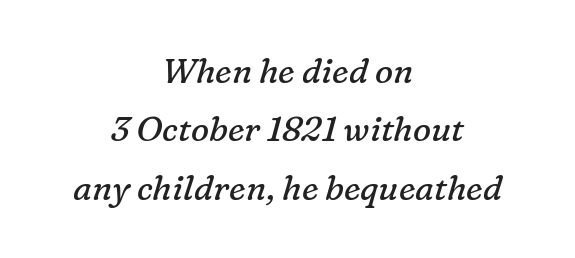
{"serif": "yes", "italic": "yes", "lean": "right", "slant_degrees": 16, "bold": "no", "weight": "regular", "width": "normal", "stroke_contrast": "low", "x_height": "medium", "monospaced": "no", "underline": "no", "align": "center", "line_spacing_ratio": 1.72, "letter_spacing": "normal", "letter_spacing_em": 0.0, "glyph_px": 34}
